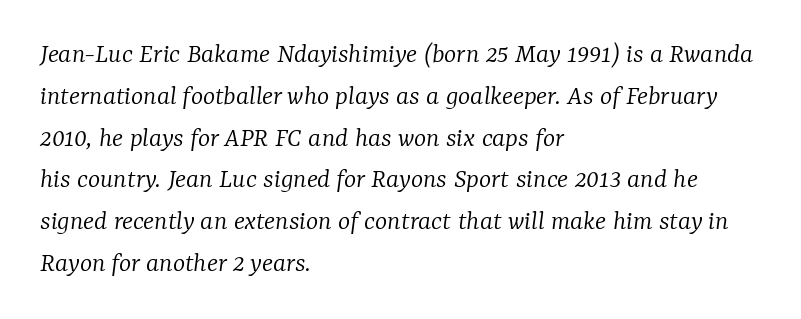
The words here are not underlined. Here the glyphs are tracked normally, forming tight word shapes. Character widths vary here, with narrow letters taking less room than wide ones. Summary of vertical rhythm: regular, with standard interline spacing. Short and long lines alike share a common starting point at left. The face looks like a standard text weight, possibly lighter.
